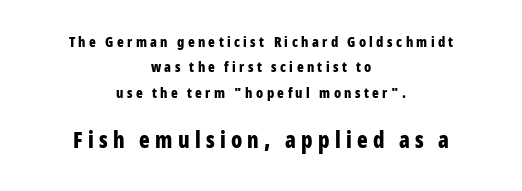
Q: Is the text bold? A: Yes.
Q: Is the text italic (slanted)? A: No, it is upright.
Q: Is the text underlined? A: No.
Q: How is the paragraph aligned? A: Centered.
Q: Is the spacing between letters normal or unusually wide? A: Unusually wide.
Q: Which block of text is set in a larger size, the first (top) or the second (bottom)? A: The second (bottom) one.
